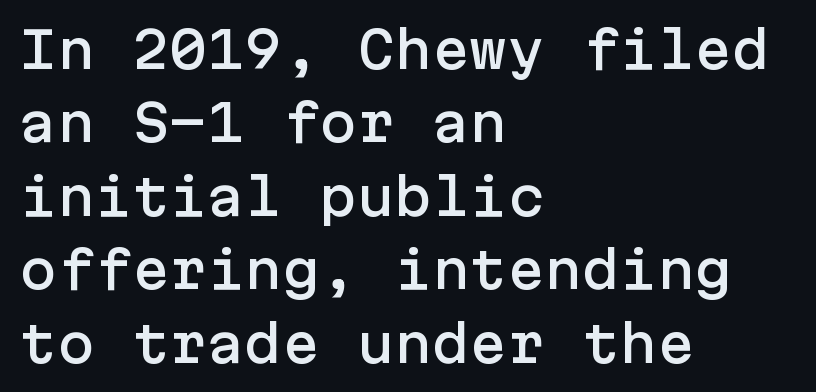
The image shows 50 px sans-serif type, upright; set left-aligned, normal line spacing (1.47x), normal letter spacing, not underlined; low stroke contrast and a medium x-height.
